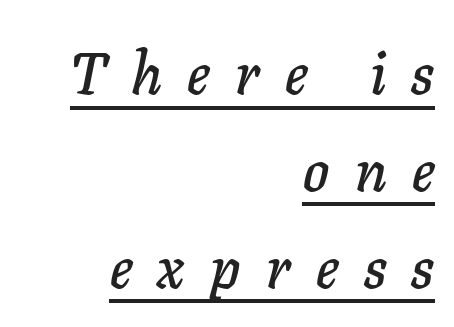
The image shows 59 px text type, italic (leaning right); set right-aligned, normal line spacing (1.64x), unusually wide letter spacing (+0.43 em), underlined; low stroke contrast and a medium x-height.
